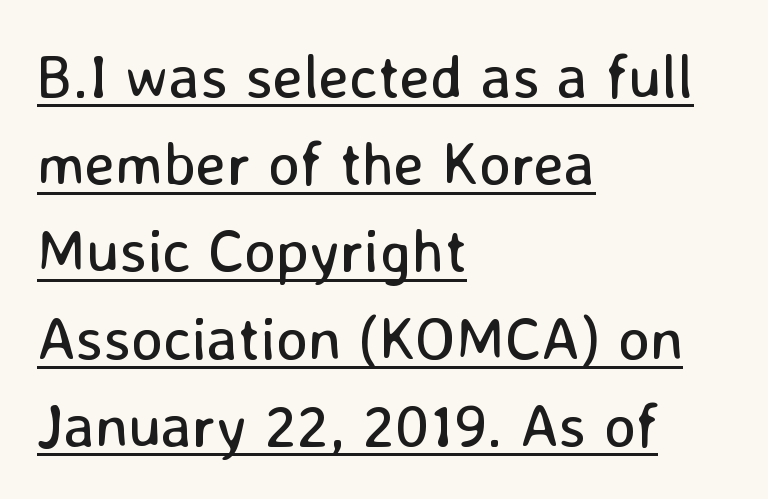
Heaviness? Minimal to ordinary, like unemphasized prose. The glyphs in this specimen are sans serif. Caption: lettering with a line underneath. The block of text has a typical density, with ordinary space between rows. Think of a printed novel: that variable character pitch is what you see here. Visually the block forms a straight wall on the left and a jagged coastline on the right.
